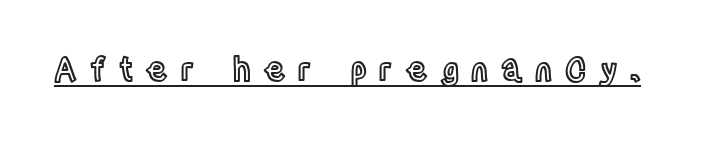
Q: Is the text italic (slanted)? A: No, it is upright.
Q: Is the text underlined? A: Yes.
Q: Is the spacing between letters normal or unusually wide? A: Unusually wide.
Q: Width (condensed, normal, or wide)? A: Condensed.
Q: x-height? A: Large.
Q: Monospaced? A: No.
